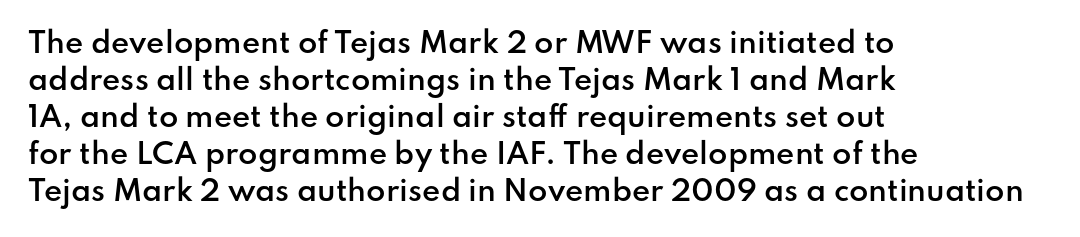
Q: Is the text bold? A: Semi-bold.
Q: Is the text italic (slanted)? A: No, it is upright.
Q: Is the typeface a serif or a sans-serif typeface? A: Sans-serif.
Q: Is the text underlined? A: No.
Q: How is the paragraph aligned? A: Left-aligned.
Q: Is the spacing between letters normal or unusually wide? A: Normal.
Q: Is the spacing between lines tight, normal or loose? A: Normal.
Q: Width (condensed, normal, or wide)? A: Normal.
Q: Stroke contrast? A: Low.
Q: x-height? A: Small.
Q: Monospaced? A: No.
